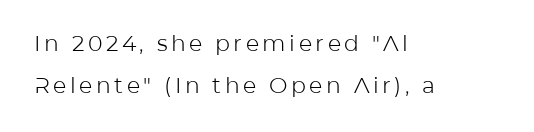
Visually the block forms a straight wall on the left and a jagged coastline on the right. The zone under the glyphs is completely vacant. Rendered with straight, roman letterforms. Stem width sits at or under what a default text font uses. Each new line begins a long way beneath the previous one.
